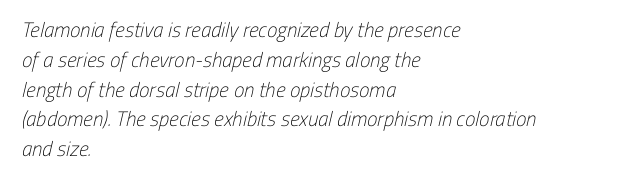
A quiet, ordinary-to-light weight characterises the typeface. This sample uses plain, unmodified letter spacing. Honestly, the row spacing looks completely unremarkable. The paragraph has a hard left edge and a soft right edge. Beneath every word, the page is bare.
